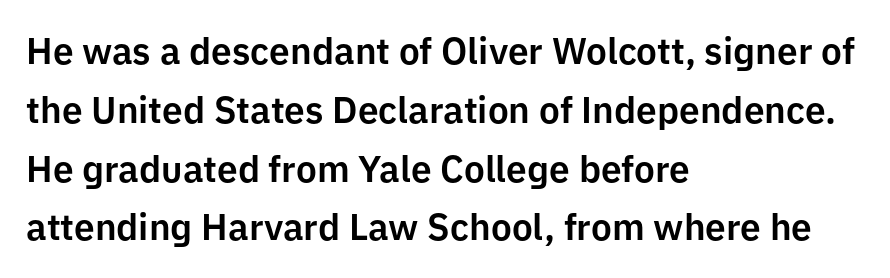
Typographically, this falls in the sans-serif category. Underlining? Definitely not there. The letters advance in unequal steps, a hallmark of proportional type. Designer's note — italics off, roman on. Each line starts at the same left margin while the right side varies.
